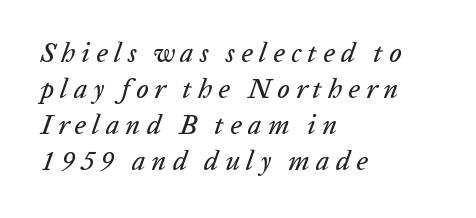
{"italic": "yes", "lean": "right", "slant_degrees": 20, "underline": "no", "align": "left", "line_spacing": "normal", "line_spacing_ratio": 1.33, "letter_spacing": "wide", "letter_spacing_em": 0.23, "glyph_px": 27}
